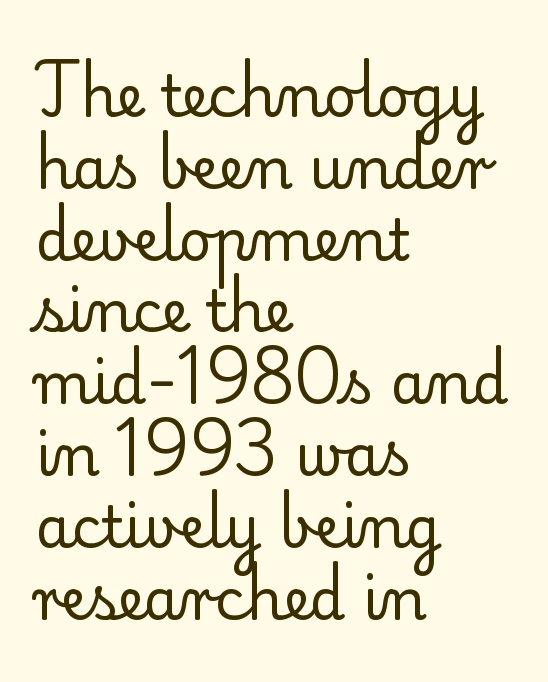
{"serif": "yes", "italic": "no", "bold": "no", "weight": "regular", "width": "normal", "stroke_contrast": "low", "x_height": "small", "monospaced": "no", "underline": "no", "align": "left", "line_spacing": "normal", "line_spacing_ratio": 1.26, "letter_spacing": "normal", "letter_spacing_em": 0.0, "glyph_px": 57}
